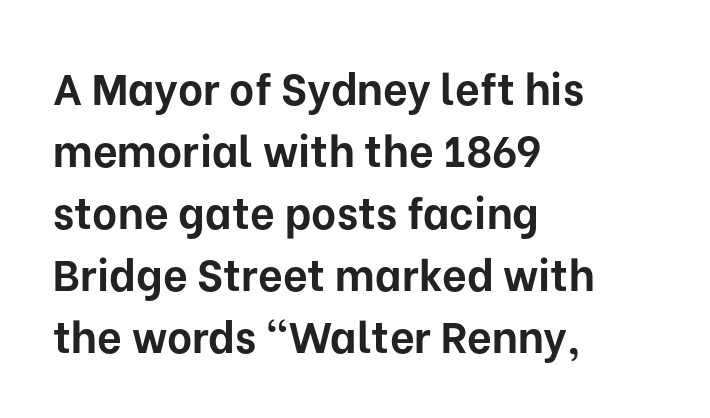
{"serif": "no", "italic": "no", "bold": "yes", "weight": "bold", "width": "normal", "stroke_contrast": "low", "x_height": "medium", "monospaced": "no", "underline": "no", "align": "left", "line_spacing": "normal", "line_spacing_ratio": 1.44, "letter_spacing": "normal", "letter_spacing_em": 0.0, "glyph_px": 43}
